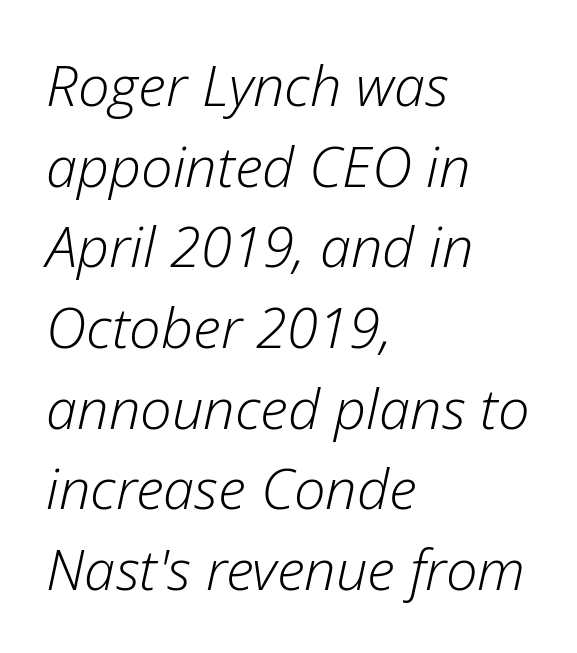
{"italic": "yes", "lean": "right", "slant_degrees": 12, "bold": "no", "weight": "light", "width": "normal", "stroke_contrast": "low", "x_height": "medium", "monospaced": "no", "underline": "no", "align": "left", "line_spacing": "normal", "line_spacing_ratio": 1.44, "letter_spacing": "normal", "letter_spacing_em": 0.0, "glyph_px": 56}
